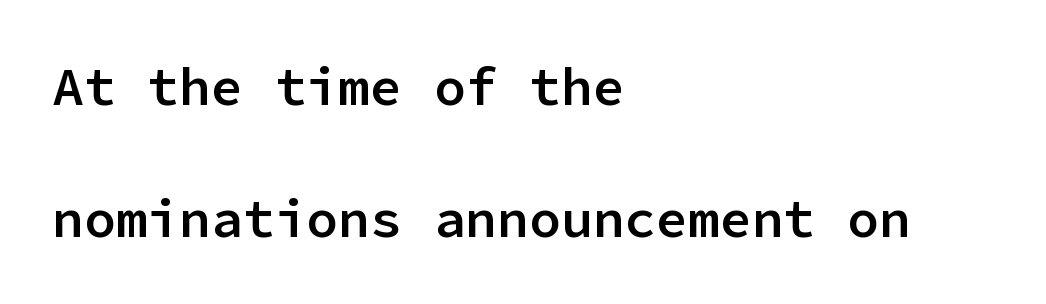
Q: Is the text bold? A: Semi-bold.
Q: Is the text italic (slanted)? A: No, it is upright.
Q: Is the typeface a serif or a sans-serif typeface? A: Sans-serif.
Q: Is the text underlined? A: No.
Q: How is the paragraph aligned? A: Left-aligned.
Q: Is the spacing between letters normal or unusually wide? A: Normal.
Q: Is the spacing between lines tight, normal or loose? A: Loose.
Q: Width (condensed, normal, or wide)? A: Normal.
Q: Stroke contrast? A: Low.
Q: x-height? A: Medium.
Q: Monospaced? A: Yes.
